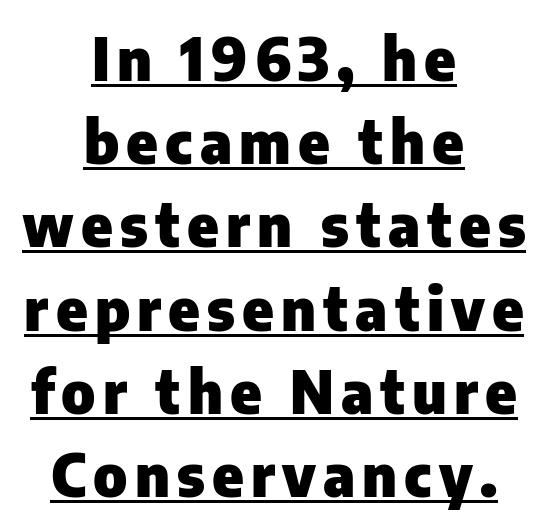
Q: Is the text bold? A: Yes.
Q: Is the text italic (slanted)? A: No, it is upright.
Q: Is the typeface a serif or a sans-serif typeface? A: Sans-serif.
Q: Is the text underlined? A: Yes.
Q: How is the paragraph aligned? A: Centered.
Q: Is the spacing between lines tight, normal or loose? A: Normal.
Q: Width (condensed, normal, or wide)? A: Normal.
Q: Stroke contrast? A: Low.
Q: x-height? A: Medium.
Q: Monospaced? A: No.
